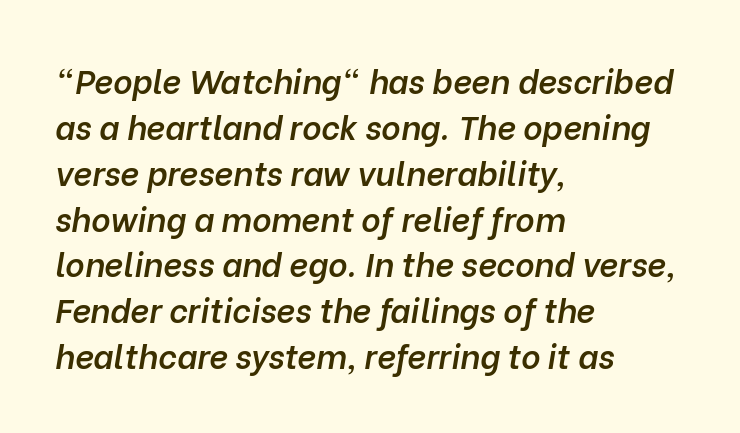
Q: Is the text bold? A: Semi-bold.
Q: Is the text italic (slanted)? A: Yes, it leans right by about 10 degrees.
Q: Is the text underlined? A: No.
Q: How is the paragraph aligned? A: Left-aligned.
Q: Is the spacing between letters normal or unusually wide? A: Normal.
Q: Is the spacing between lines tight, normal or loose? A: Normal.
Q: Width (condensed, normal, or wide)? A: Normal.
Q: Stroke contrast? A: Low.
Q: x-height? A: Medium.
Q: Monospaced? A: No.
